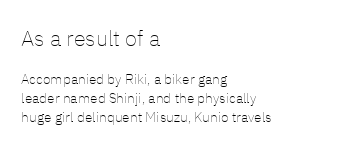
Q: Is the text bold? A: No.
Q: Is the text italic (slanted)? A: No, it is upright.
Q: Is the text underlined? A: No.
Q: How is the paragraph aligned? A: Left-aligned.
Q: Is the spacing between letters normal or unusually wide? A: Normal.
Q: Is the spacing between lines tight, normal or loose? A: Normal.
Q: Which block of text is set in a larger size, the first (top) or the second (bottom)? A: The first (top) one.
